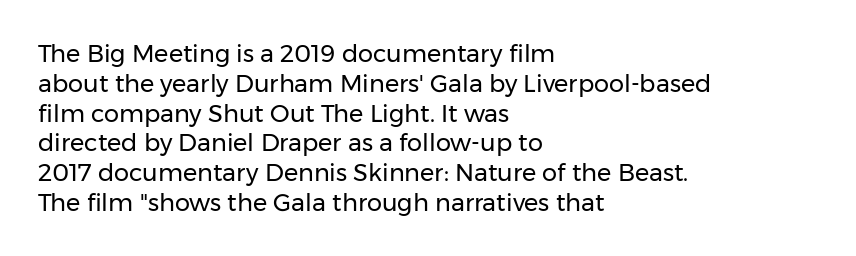
Q: Is the text bold? A: No.
Q: Is the text italic (slanted)? A: No, it is upright.
Q: Is the text underlined? A: No.
Q: How is the paragraph aligned? A: Left-aligned.
Q: Is the spacing between letters normal or unusually wide? A: Normal.
